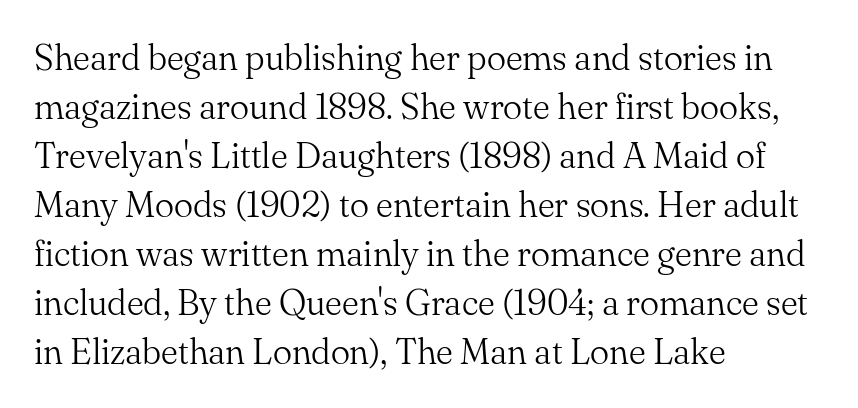
The image shows 36 px light serif type, upright; set left-aligned, normal line spacing (1.36x), normal letter spacing, not underlined; medium stroke contrast and a small x-height.
